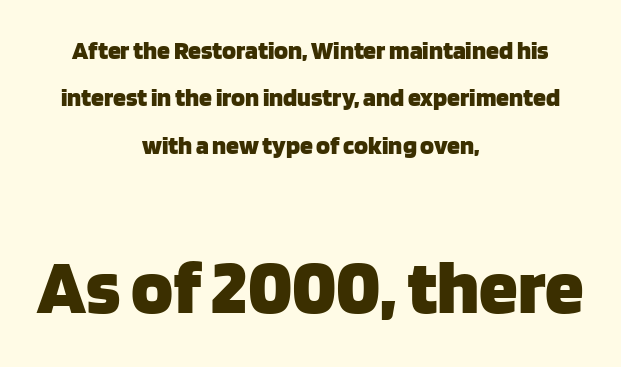
Rendered with straight, roman letterforms. Short note: letters normally spaced. The text was rendered using a sans face with plain stroke endings. The rag falls on both sides of this text block equally.
